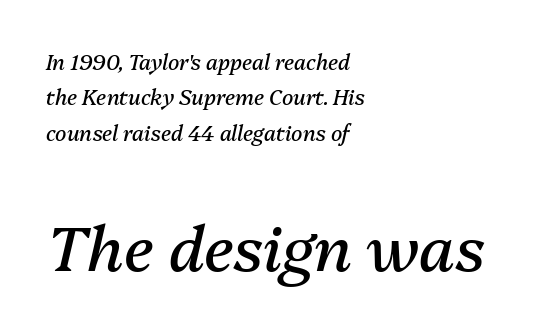
The image shows 62 px regular-weight type, italic (leaning right); set left-aligned, normal line spacing (1.68x), normal letter spacing, not underlined; the second (bottom) block is 2.95x larger; medium stroke contrast and a medium x-height.
